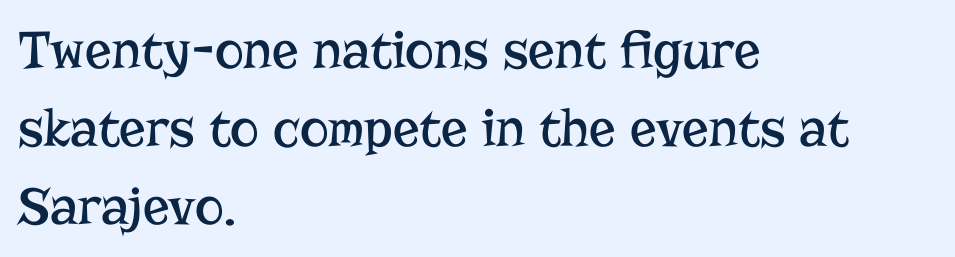
The image shows 55 px regular-weight serif type, upright; set left-aligned, normal line spacing (1.42x), normal letter spacing, not underlined; low stroke contrast and a medium x-height.
